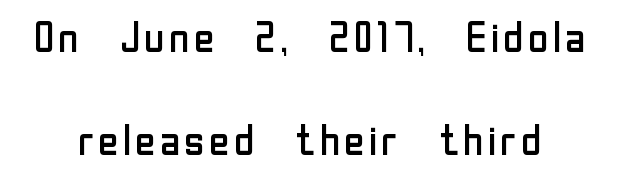
Q: Is the text bold? A: No.
Q: Is the text italic (slanted)? A: No, it is upright.
Q: Is the typeface a serif or a sans-serif typeface? A: Sans-serif.
Q: Is the text underlined? A: No.
Q: Is the spacing between letters normal or unusually wide? A: Normal.
Q: Is the spacing between lines tight, normal or loose? A: Loose.
Q: Width (condensed, normal, or wide)? A: Normal.
Q: Stroke contrast? A: Low.
Q: x-height? A: Medium.
Q: Monospaced? A: No.
